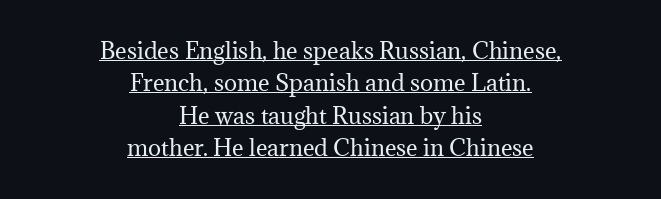
{"italic": "no", "bold": "no", "underline": "yes", "align": "center", "line_spacing": "normal", "line_spacing_ratio": 1.47, "letter_spacing": "normal", "letter_spacing_em": 0.0, "glyph_px": 22}
